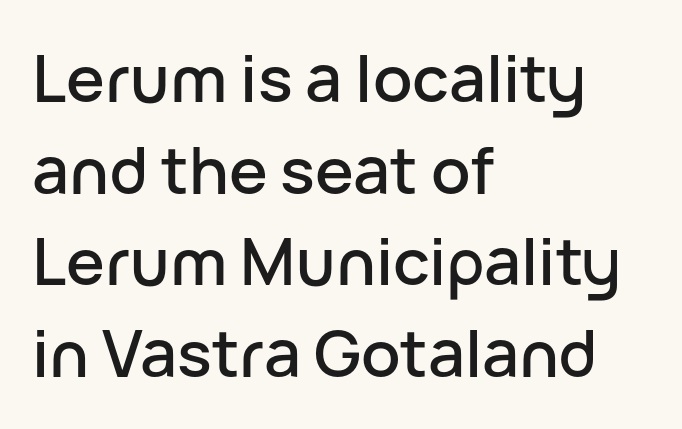
One-word summary of the alignment: left. Leading matches the norm, producing a regular column. Plain, unruled lines of type. A typesetter would label this face a sans.
